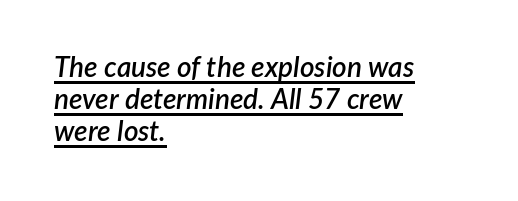
Q: Is the text bold? A: Semi-bold.
Q: Is the text italic (slanted)? A: Yes, it leans right by about 7 degrees.
Q: Is the text underlined? A: Yes.
Q: How is the paragraph aligned? A: Left-aligned.
Q: Is the spacing between letters normal or unusually wide? A: Normal.
Q: Is the spacing between lines tight, normal or loose? A: Tight.
Q: Width (condensed, normal, or wide)? A: Normal.
Q: Stroke contrast? A: Low.
Q: x-height? A: Medium.
Q: Monospaced? A: No.
